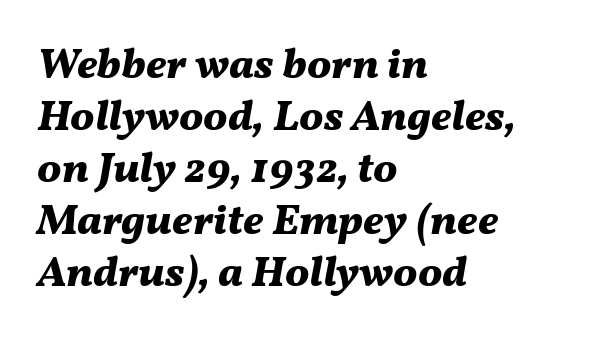
Just letters on the line, the space beneath them empty. These lines are set flush left with a ragged right edge. These lines are rendered in a variable-pitch font. Designer's note — italics engaged.
